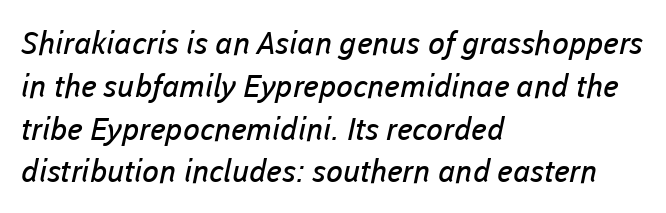
{"serif": "no", "bold": "no", "weight": "regular", "width": "normal", "stroke_contrast": "low", "x_height": "medium", "monospaced": "no", "underline": "no", "align": "left", "line_spacing": "normal", "line_spacing_ratio": 1.38, "letter_spacing": "normal", "letter_spacing_em": 0.0, "glyph_px": 31}
